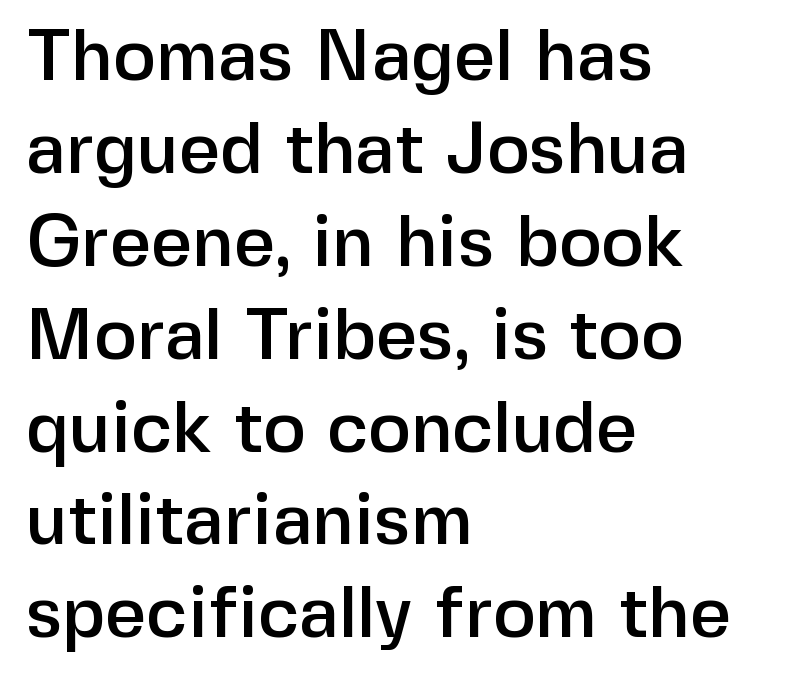
Q: Is the text italic (slanted)? A: No, it is upright.
Q: Is the typeface a serif or a sans-serif typeface? A: Sans-serif.
Q: Is the text underlined? A: No.
Q: How is the paragraph aligned? A: Left-aligned.
Q: Is the spacing between letters normal or unusually wide? A: Normal.
Q: Is the spacing between lines tight, normal or loose? A: Normal.
Q: Width (condensed, normal, or wide)? A: Normal.
Q: Stroke contrast? A: Low.
Q: x-height? A: Medium.
Q: Monospaced? A: No.
